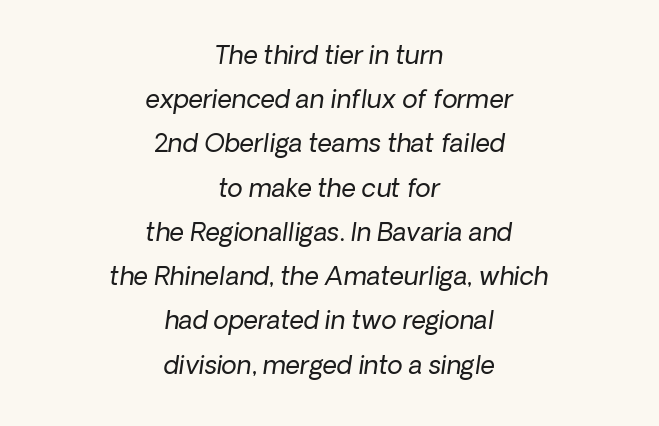
The image shows 25 px text type; set centered, line spacing 1.77x, normal letter spacing, not underlined.
